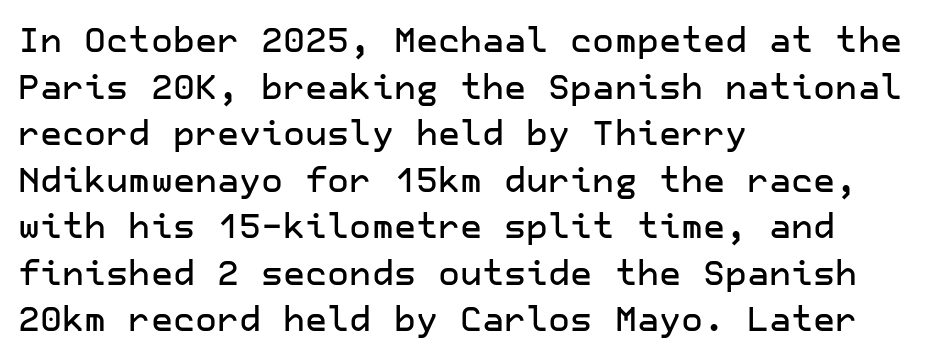
Q: Is the text italic (slanted)? A: No, it is upright.
Q: Is the typeface a serif or a sans-serif typeface? A: Sans-serif.
Q: Is the text underlined? A: No.
Q: How is the paragraph aligned? A: Left-aligned.
Q: Is the spacing between letters normal or unusually wide? A: Normal.
Q: Is the spacing between lines tight, normal or loose? A: Normal.
Q: Width (condensed, normal, or wide)? A: Normal.
Q: Stroke contrast? A: Low.
Q: x-height? A: Medium.
